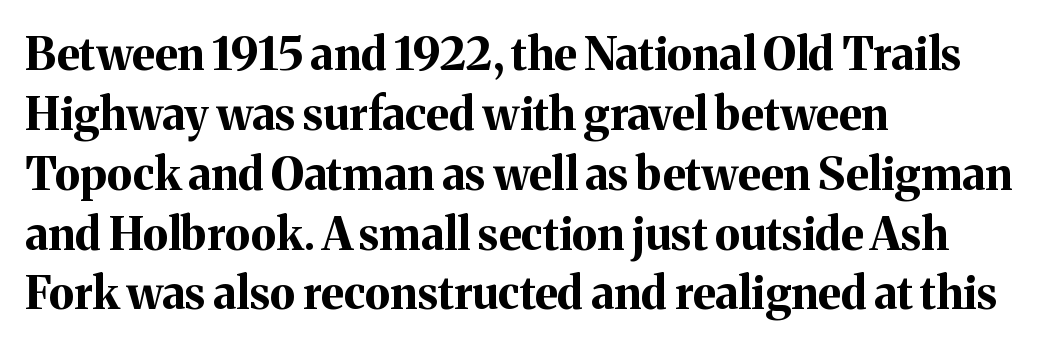
This sample has the flowing, uneven cadence of proportional lettering. Does extra space separate the letters? No, they use regular spacing. Typographically, this falls in the serif category. Leftover space on each line is placed entirely after the last word. No word sits above an underline.
